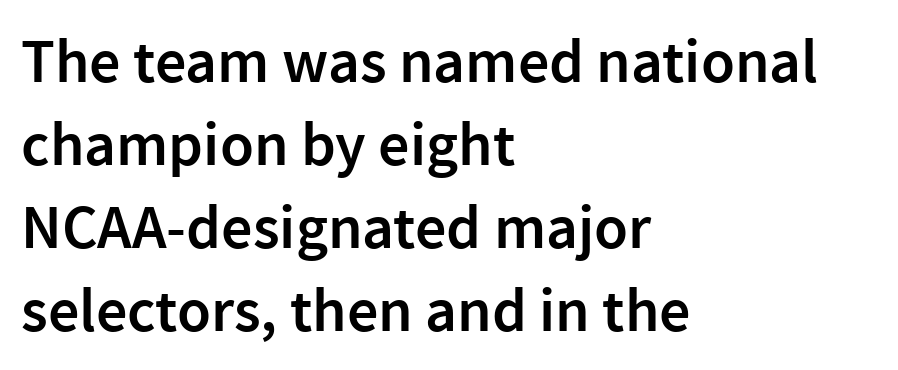
The image shows 62 px semibold sans-serif type, upright; set left-aligned, normal line spacing (1.34x), normal letter spacing, not underlined; a medium x-height.
